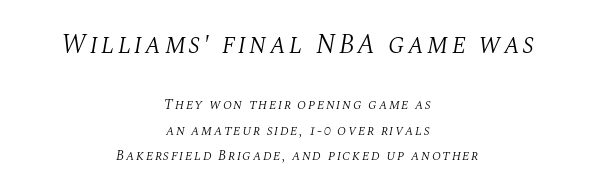
{"italic": "yes", "lean": "right", "slant_degrees": 10, "bold": "no", "underline": "no", "align": "center", "line_spacing_ratio": 1.81, "larger_block": "first", "size_ratio": 1.93, "glyph_px": 27}
